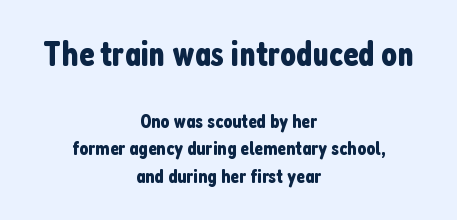
Q: Is the text italic (slanted)? A: No, it is upright.
Q: Is the typeface a serif or a sans-serif typeface? A: Sans-serif.
Q: Is the text underlined? A: No.
Q: How is the paragraph aligned? A: Centered.
Q: Is the spacing between letters normal or unusually wide? A: Normal.
Q: Is the spacing between lines tight, normal or loose? A: Normal.
Q: Which block of text is set in a larger size, the first (top) or the second (bottom)? A: The first (top) one.
Q: Width (condensed, normal, or wide)? A: Condensed.
Q: Stroke contrast? A: Low.
Q: x-height? A: Medium.
Q: Monospaced? A: No.
